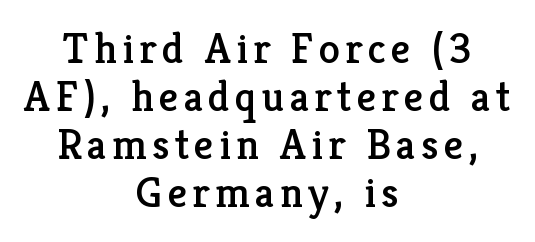
Q: Is the text italic (slanted)? A: No, it is upright.
Q: Is the typeface a serif or a sans-serif typeface? A: Serif.
Q: Is the text underlined? A: No.
Q: How is the paragraph aligned? A: Centered.
Q: Is the spacing between lines tight, normal or loose? A: Tight.
Q: Width (condensed, normal, or wide)? A: Normal.
Q: Stroke contrast? A: Low.
Q: x-height? A: Medium.
Q: Monospaced? A: No.
